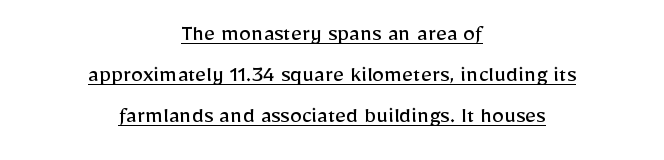
Q: Is the text bold? A: No.
Q: Is the text italic (slanted)? A: No, it is upright.
Q: Is the text underlined? A: Yes.
Q: How is the paragraph aligned? A: Centered.
Q: Is the spacing between letters normal or unusually wide? A: Normal.
